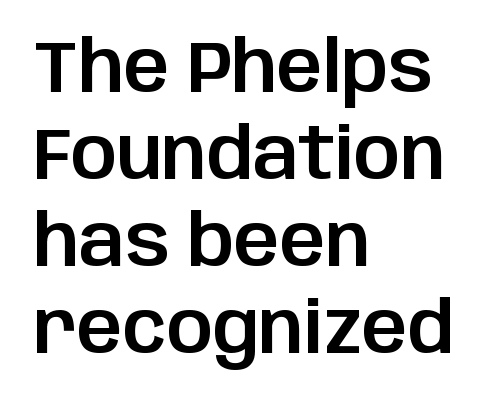
The image shows 72 px sans-serif type, upright; set left-aligned, line spacing 1.21x, normal letter spacing, not underlined; low stroke contrast and a large x-height.
